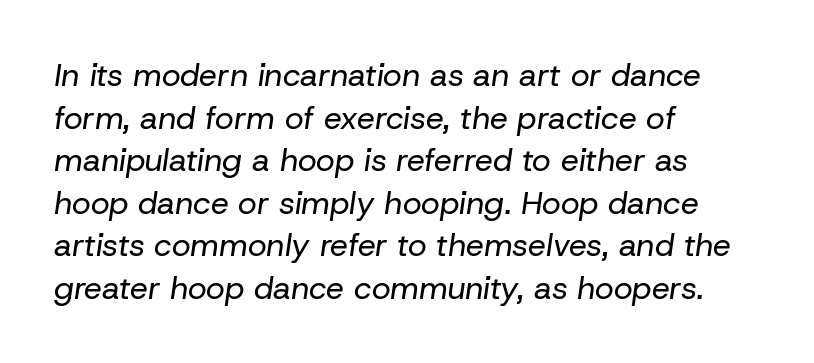
Q: Is the text bold? A: No.
Q: Is the text italic (slanted)? A: Yes, it leans right by about 8 degrees.
Q: Is the text underlined? A: No.
Q: How is the paragraph aligned? A: Left-aligned.
Q: Is the spacing between letters normal or unusually wide? A: Normal.
Q: Is the spacing between lines tight, normal or loose? A: Normal.
Q: Width (condensed, normal, or wide)? A: Normal.
Q: Stroke contrast? A: Low.
Q: x-height? A: Medium.
Q: Monospaced? A: No.
